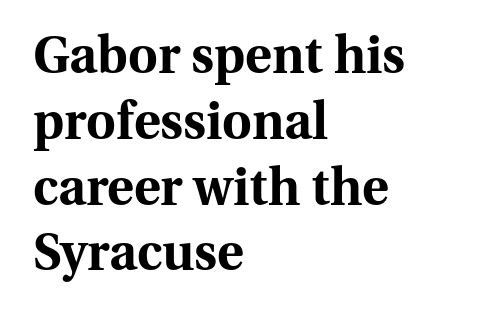
Q: Is the text bold? A: Yes.
Q: Is the text italic (slanted)? A: No, it is upright.
Q: Is the typeface a serif or a sans-serif typeface? A: Serif.
Q: Is the text underlined? A: No.
Q: How is the paragraph aligned? A: Left-aligned.
Q: Is the spacing between letters normal or unusually wide? A: Normal.
Q: Is the spacing between lines tight, normal or loose? A: Normal.
Q: Width (condensed, normal, or wide)? A: Normal.
Q: Stroke contrast? A: Medium.
Q: x-height? A: Medium.
Q: Monospaced? A: No.
